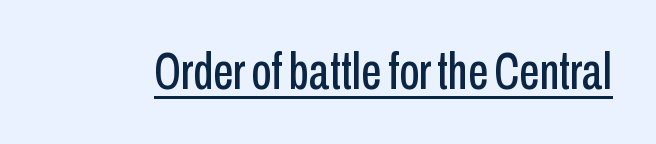
{"serif": "no", "italic": "no", "width": "condensed", "stroke_contrast": "low", "x_height": "medium", "monospaced": "no", "underline": "yes", "letter_spacing": "normal", "letter_spacing_em": 0.0, "glyph_px": 51}
